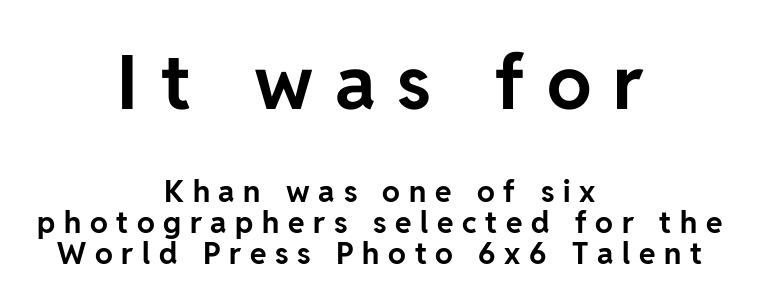
The image shows 75 px bold sans-serif type, upright; set centered, tight line spacing (1.04x), unusually wide letter spacing (+0.29 em), not underlined; the first (top) block is 2.5x larger; low stroke contrast and a medium x-height.
